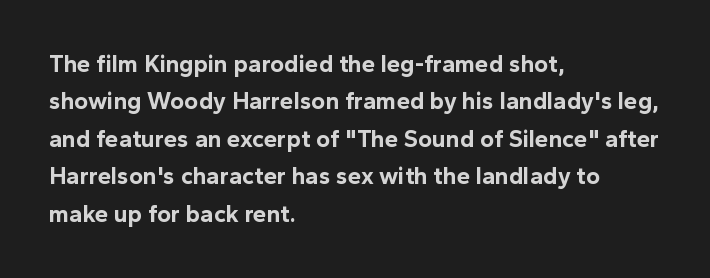
Q: Is the text bold? A: Yes.
Q: Is the text italic (slanted)? A: No, it is upright.
Q: Is the text underlined? A: No.
Q: How is the paragraph aligned? A: Left-aligned.
Q: Is the spacing between letters normal or unusually wide? A: Normal.
Q: Is the spacing between lines tight, normal or loose? A: Normal.
